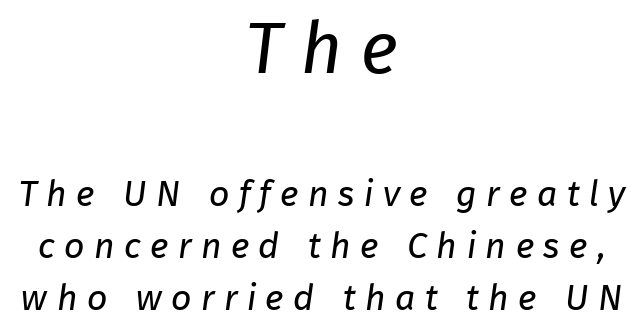
This block has exactly the height ordinary leading produces. Note the varied advance widths — an 'i' is clearly narrower than an 'm'. What kind of face is this? One without serifs — a sans. Heft: none added — not bold.
